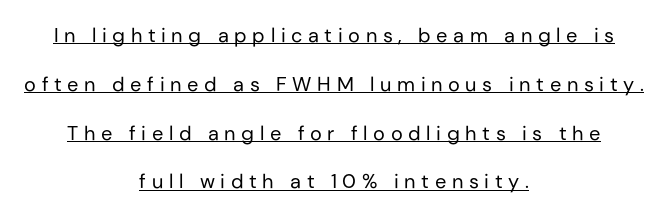
The image shows 20 px text type, upright; set centered, loose line spacing (2.44x), unusually wide letter spacing (+0.28 em), underlined.
